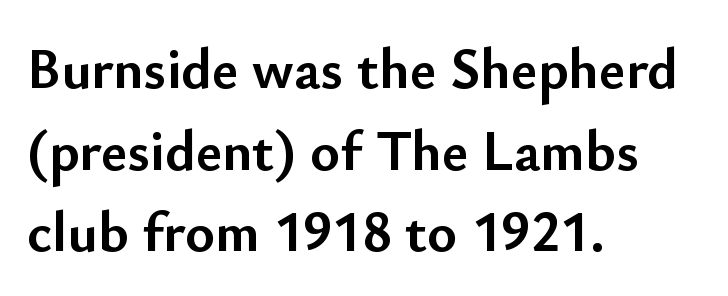
Teacher's note: observe the even left margin — that is flush-left alignment. These lines are rendered in a variable-pitch font. Style check: upright. Does the leading feel generous? No, just average. Look at the tracking — it's just the regular setting, nothing added.
